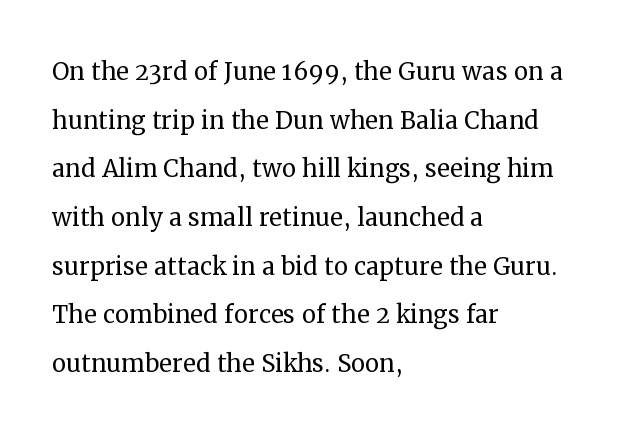
{"serif": "yes", "italic": "no", "bold": "no", "weight": "regular", "width": "normal", "stroke_contrast": "medium", "x_height": "medium", "monospaced": "no", "underline": "no", "align": "left", "line_spacing": "normal", "line_spacing_ratio": 1.52, "letter_spacing": "normal", "letter_spacing_em": 0.0, "glyph_px": 32}
